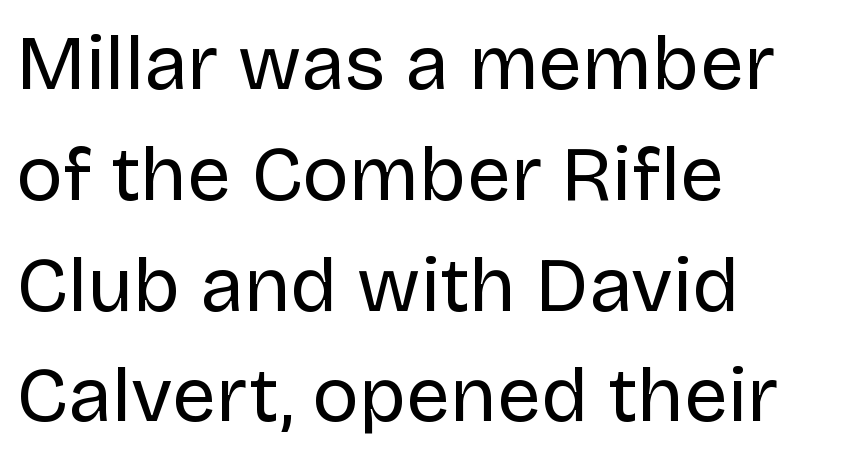
{"serif": "no", "italic": "no", "bold": "no", "weight": "regular", "width": "normal", "stroke_contrast": "low", "x_height": "large", "monospaced": "no", "underline": "no", "align": "left", "line_spacing": "normal", "line_spacing_ratio": 1.42, "letter_spacing": "normal", "letter_spacing_em": 0.0, "glyph_px": 78}
